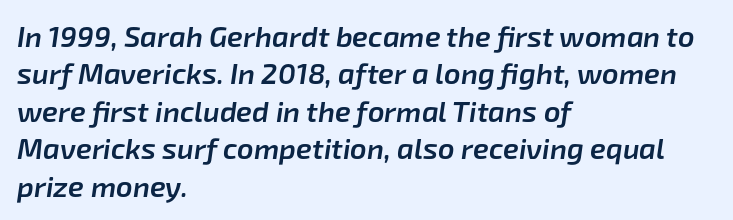
The image shows 29 px semibold type, italic (leaning right); set left-aligned, normal line spacing (1.29x), normal letter spacing, not underlined; low stroke contrast and a medium x-height.
